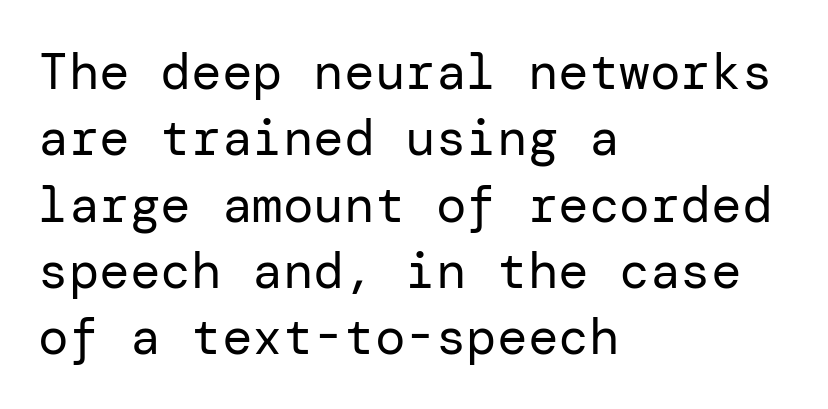
A normal amount of white space separates one row of letters from the next. Clear beneath every line of the passage. Rendered with straight, roman letterforms. Does the type have serifs? No, each stem ends abruptly.
